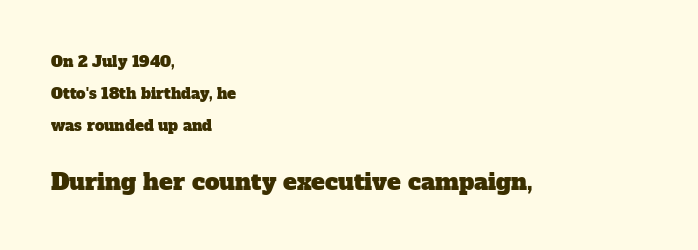
The image shows 23 px text type; set left-aligned, loose line spacing (2.15x), normal letter spacing, not underlined; the second (bottom) block is 1.53x larger.
